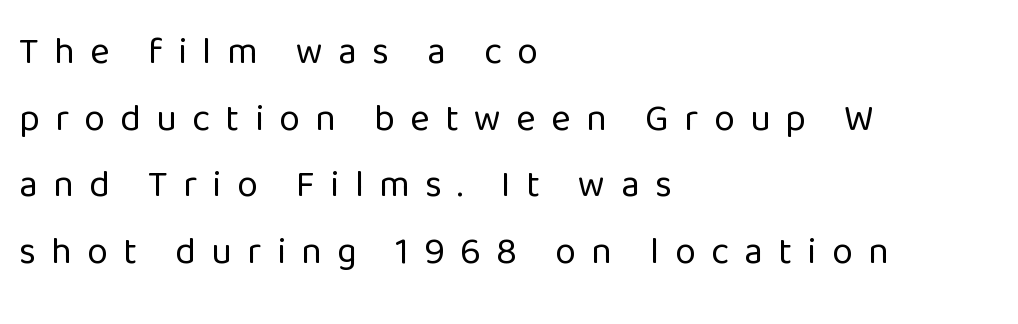
{"serif": "no", "italic": "no", "bold": "no", "weight": "regular", "width": "normal", "stroke_contrast": "low", "x_height": "medium", "monospaced": "no", "underline": "no", "align": "left", "line_spacing_ratio": 1.8, "letter_spacing": "wide", "letter_spacing_em": 0.42, "glyph_px": 37}
